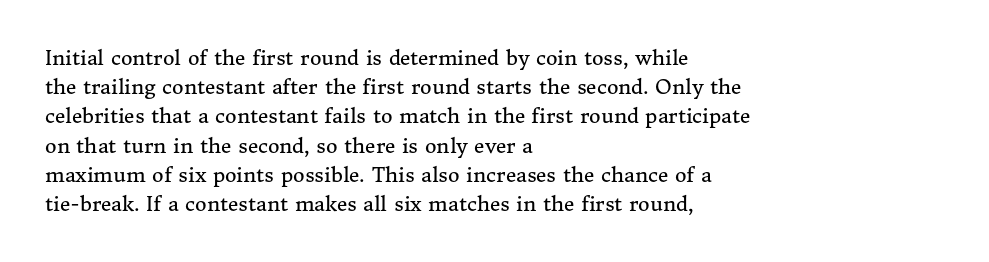
Q: Is the text bold? A: No.
Q: Is the text italic (slanted)? A: No, it is upright.
Q: Is the text underlined? A: No.
Q: How is the paragraph aligned? A: Left-aligned.
Q: Is the spacing between letters normal or unusually wide? A: Normal.
Q: Is the spacing between lines tight, normal or loose? A: Normal.
